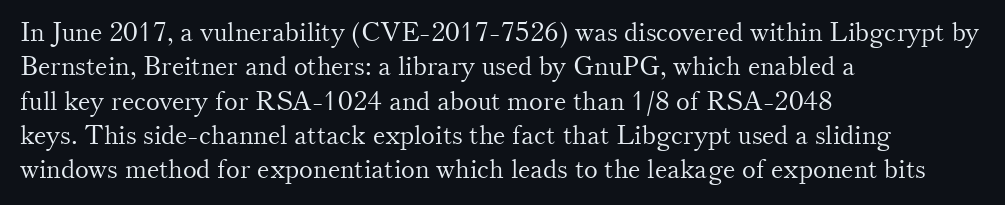
{"italic": "no", "bold": "no", "underline": "no", "align": "left", "line_spacing": "normal", "line_spacing_ratio": 1.32, "letter_spacing": "normal", "letter_spacing_em": 0.0, "glyph_px": 26}
